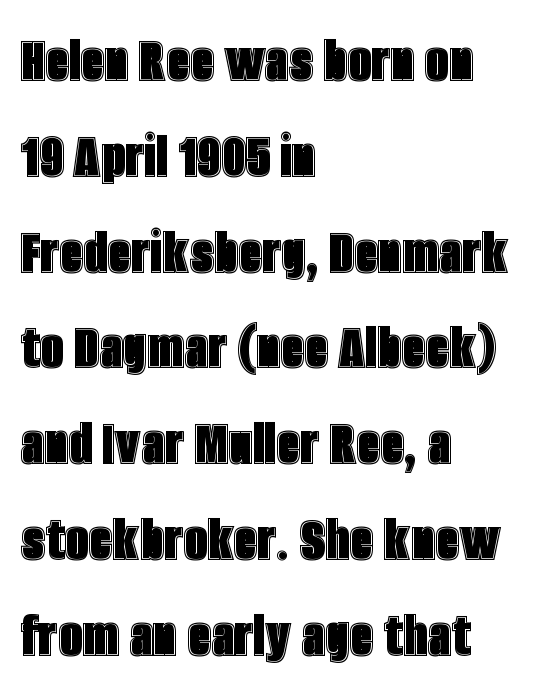
Q: Is the text italic (slanted)? A: No, it is upright.
Q: Is the text underlined? A: No.
Q: How is the paragraph aligned? A: Left-aligned.
Q: Is the spacing between letters normal or unusually wide? A: Normal.
Q: Is the spacing between lines tight, normal or loose? A: Normal.
Q: Width (condensed, normal, or wide)? A: Condensed.
Q: x-height? A: Large.
Q: Monospaced? A: No.
